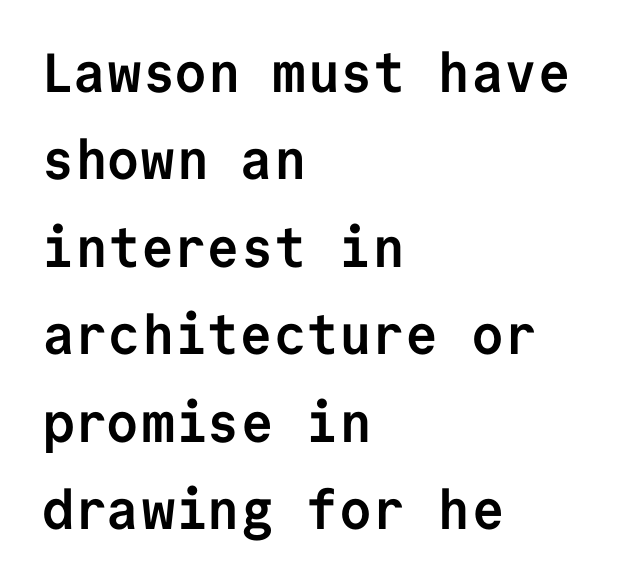
The image shows 55 px semibold sans-serif type, upright, monospaced; set left-aligned, normal line spacing (1.59x), normal letter spacing, not underlined; low stroke contrast and a medium x-height.
